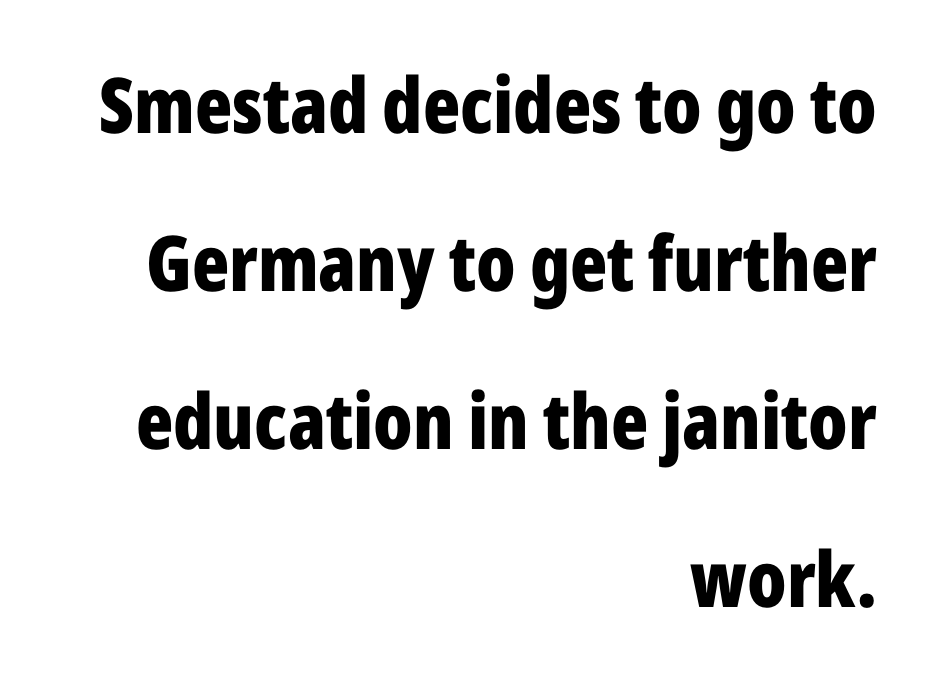
{"serif": "no", "italic": "no", "bold": "yes", "weight": "bold", "width": "condensed", "stroke_contrast": "low", "x_height": "medium", "monospaced": "no", "underline": "no", "align": "right", "line_spacing": "loose", "line_spacing_ratio": 2.05, "letter_spacing": "normal", "letter_spacing_em": 0.0, "glyph_px": 77}
